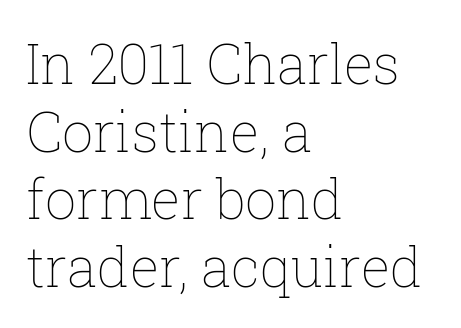
The image shows 55 px thin type, upright; set left-aligned, line spacing 1.23x, normal letter spacing, not underlined; low stroke contrast and a medium x-height.
